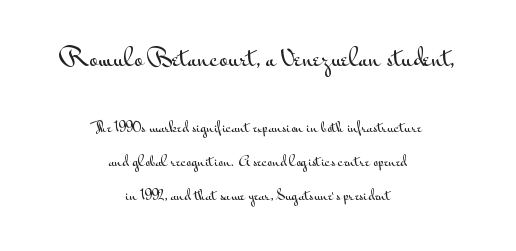
{"underline": "no", "align": "center", "line_spacing": "loose", "line_spacing_ratio": 2.45, "letter_spacing": "normal", "letter_spacing_em": 0.0, "larger_block": "first", "size_ratio": 1.64, "glyph_px": 23}
